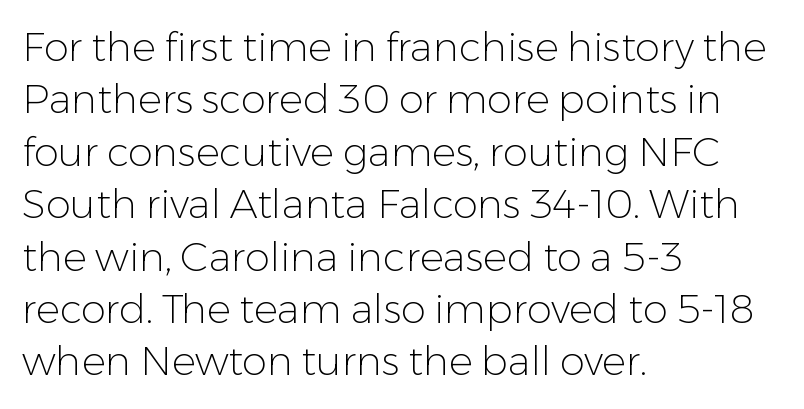
Is the block centered? No — it sits flush against the left margin. Varying glyph widths throughout — classic text-font behaviour. Counters stay open thanks to moderate or lighter strokes. Regular leading. No extra tracking has been applied to these lines.
